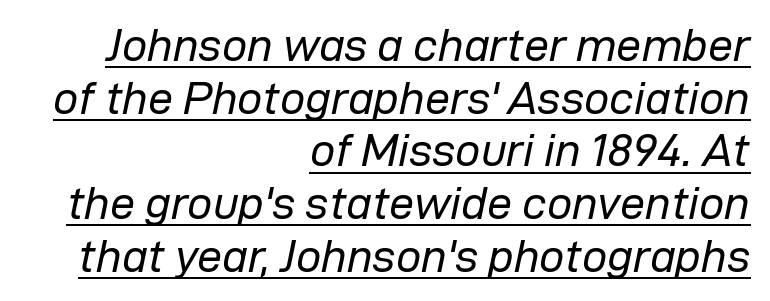
Is the type slanted? Yes — the strokes lean at a clear angle. Somebody hit Ctrl+U on this one — the words are underlined. The letters advance in unequal steps, a hallmark of proportional type. Glyph-to-glyph distance matches everyday printed text.
